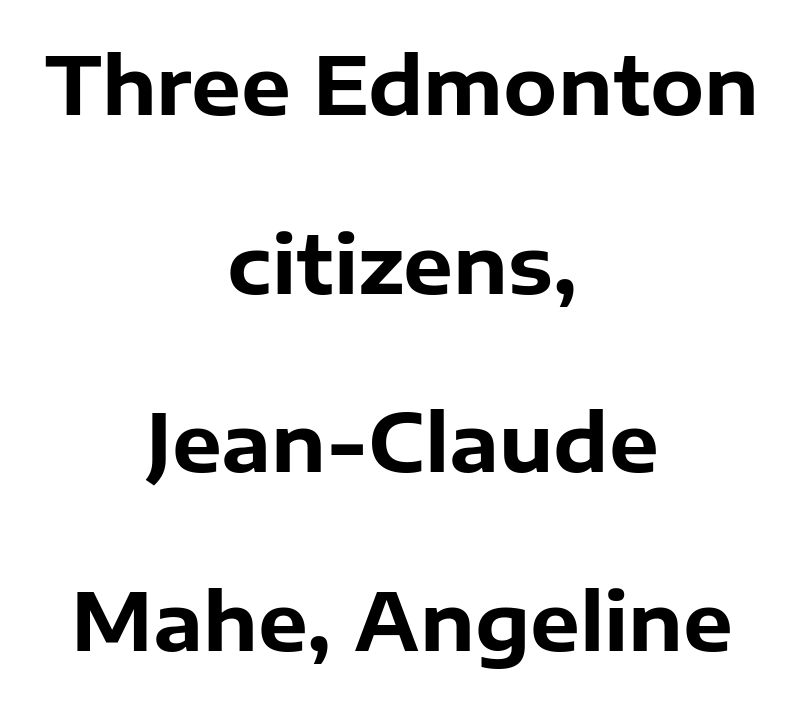
Q: Is the text bold? A: Yes.
Q: Is the text italic (slanted)? A: No, it is upright.
Q: Is the typeface a serif or a sans-serif typeface? A: Sans-serif.
Q: Is the text underlined? A: No.
Q: How is the paragraph aligned? A: Centered.
Q: Is the spacing between letters normal or unusually wide? A: Normal.
Q: Is the spacing between lines tight, normal or loose? A: Loose.
Q: Width (condensed, normal, or wide)? A: Normal.
Q: Stroke contrast? A: Low.
Q: x-height? A: Medium.
Q: Monospaced? A: No.
